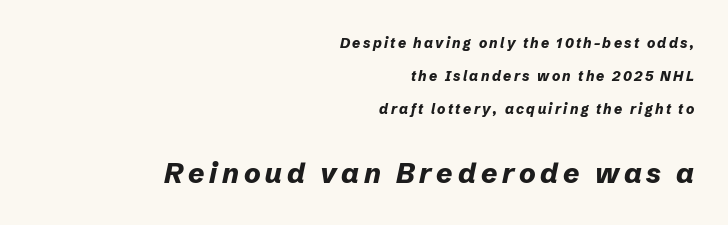
Q: Is the text bold? A: Yes.
Q: Is the text italic (slanted)? A: Yes, it leans right by about 12 degrees.
Q: Is the text underlined? A: No.
Q: How is the paragraph aligned? A: Right-aligned.
Q: Is the spacing between lines tight, normal or loose? A: Loose.
Q: Which block of text is set in a larger size, the first (top) or the second (bottom)? A: The second (bottom) one.
Q: Width (condensed, normal, or wide)? A: Normal.
Q: Stroke contrast? A: Low.
Q: x-height? A: Medium.
Q: Monospaced? A: No.
